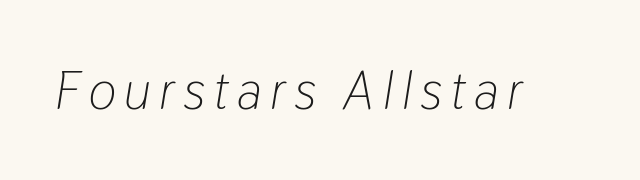
The image shows 53 px light, condensed type, italic (leaning right); set not underlined; low stroke contrast and a medium x-height.
